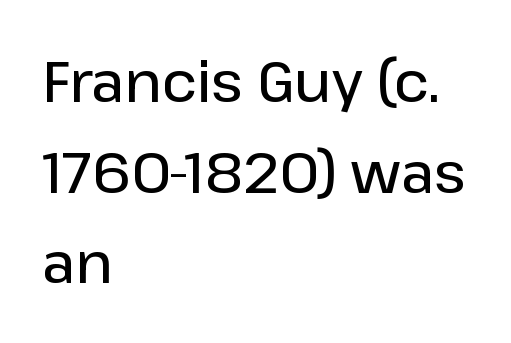
{"serif": "no", "italic": "no", "bold": "semi", "weight": "semibold", "width": "normal", "stroke_contrast": "low", "x_height": "medium", "monospaced": "no", "underline": "no", "align": "left", "line_spacing": "normal", "line_spacing_ratio": 1.62, "letter_spacing": "normal", "letter_spacing_em": 0.0, "glyph_px": 56}
